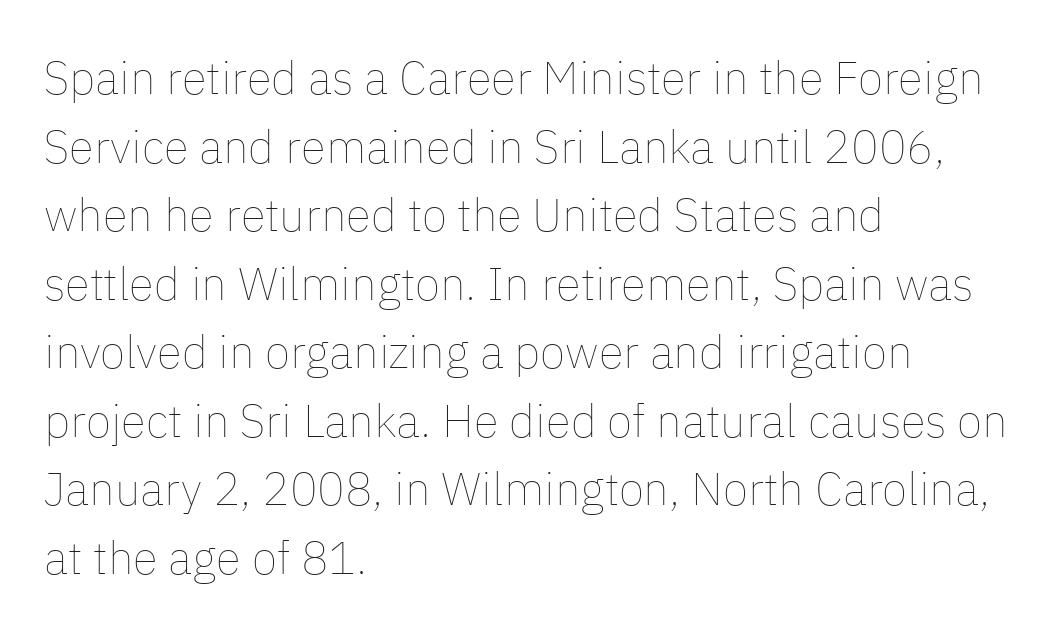
The image shows 46 px thin type, upright; set left-aligned, normal line spacing (1.49x), normal letter spacing, not underlined; low stroke contrast and a medium x-height.
